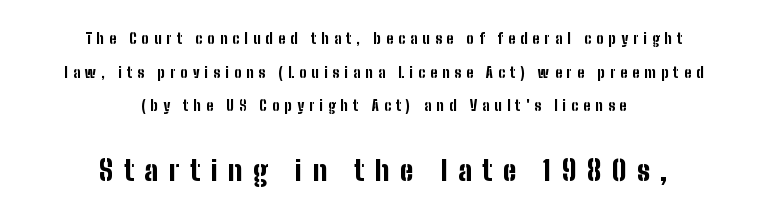
The image shows 28 px bold, condensed sans-serif type, upright; set centered, loose line spacing (2.4x), unusually wide letter spacing (+0.37 em), not underlined; the second (bottom) block is 2.0x larger; low stroke contrast and a medium x-height.
